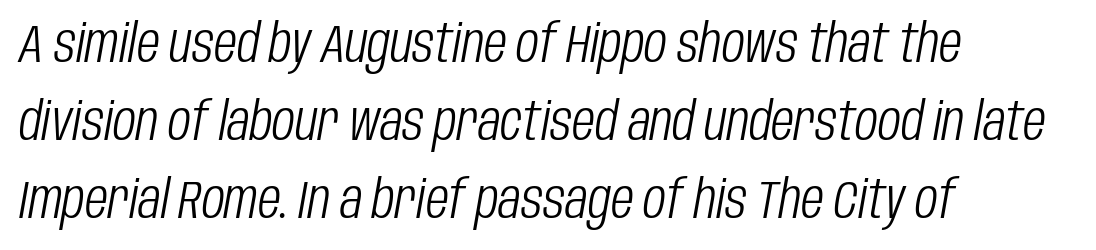
{"italic": "yes", "lean": "right", "slant_degrees": 10, "bold": "no", "weight": "light", "width": "condensed", "stroke_contrast": "low", "x_height": "large", "monospaced": "no", "underline": "no", "align": "left", "line_spacing": "normal", "line_spacing_ratio": 1.47, "letter_spacing": "normal", "letter_spacing_em": 0.0, "glyph_px": 53}
